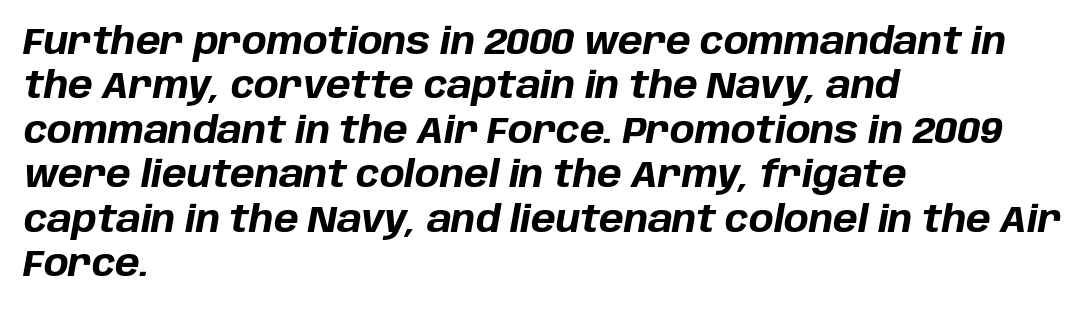
Q: Is the text bold? A: Yes.
Q: Is the text italic (slanted)? A: Yes, it leans right by about 10 degrees.
Q: Is the text underlined? A: No.
Q: How is the paragraph aligned? A: Left-aligned.
Q: Is the spacing between letters normal or unusually wide? A: Normal.
Q: Width (condensed, normal, or wide)? A: Normal.
Q: Stroke contrast? A: Low.
Q: x-height? A: Large.
Q: Monospaced? A: No.
